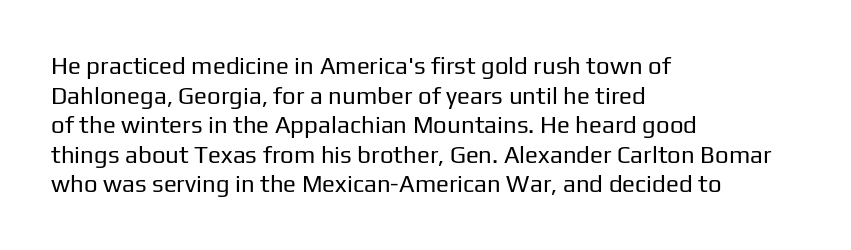
Q: Is the text bold? A: No.
Q: Is the text italic (slanted)? A: No, it is upright.
Q: Is the text underlined? A: No.
Q: How is the paragraph aligned? A: Left-aligned.
Q: Is the spacing between letters normal or unusually wide? A: Normal.
